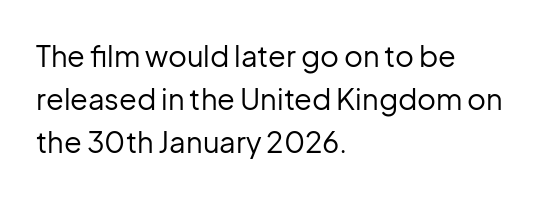
Q: Is the text bold? A: No.
Q: Is the text italic (slanted)? A: No, it is upright.
Q: Is the typeface a serif or a sans-serif typeface? A: Sans-serif.
Q: Is the text underlined? A: No.
Q: How is the paragraph aligned? A: Left-aligned.
Q: Is the spacing between letters normal or unusually wide? A: Normal.
Q: Is the spacing between lines tight, normal or loose? A: Normal.
Q: Width (condensed, normal, or wide)? A: Normal.
Q: Stroke contrast? A: Low.
Q: x-height? A: Medium.
Q: Monospaced? A: No.
